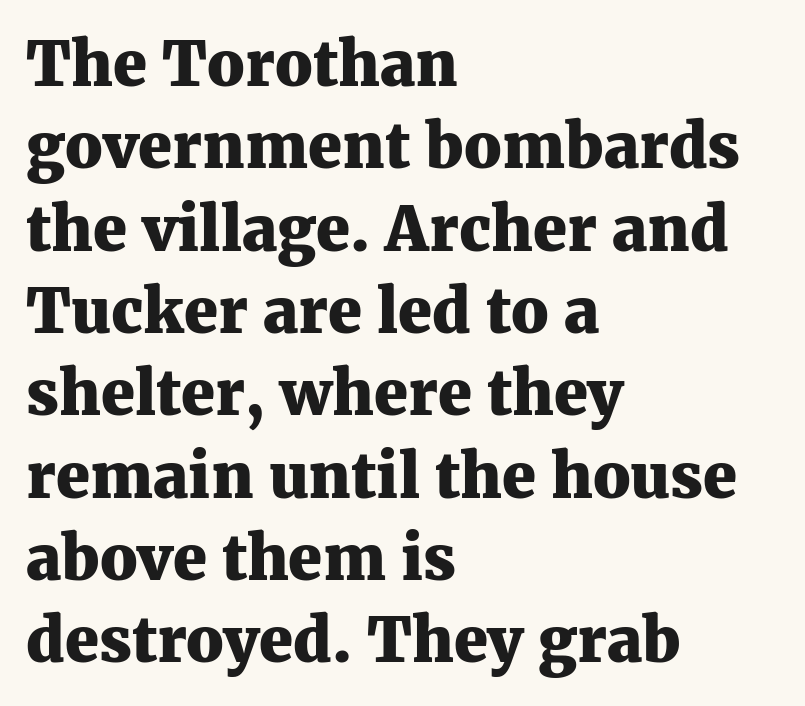
Q: Is the text bold? A: Yes.
Q: Is the text italic (slanted)? A: No, it is upright.
Q: Is the typeface a serif or a sans-serif typeface? A: Serif.
Q: Is the text underlined? A: No.
Q: How is the paragraph aligned? A: Left-aligned.
Q: Is the spacing between letters normal or unusually wide? A: Normal.
Q: Is the spacing between lines tight, normal or loose? A: Normal.
Q: Width (condensed, normal, or wide)? A: Normal.
Q: Stroke contrast? A: Medium.
Q: x-height? A: Medium.
Q: Monospaced? A: No.
